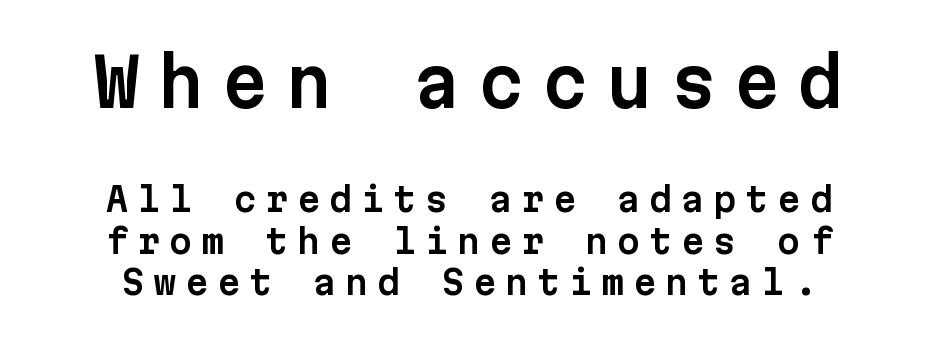
The image shows 66 px sans-serif type, upright, monospaced; set normal line spacing (1.27x), unusually wide letter spacing (+0.27 em), not underlined; the first (top) block is 2.0x larger; low stroke contrast and a medium x-height.
